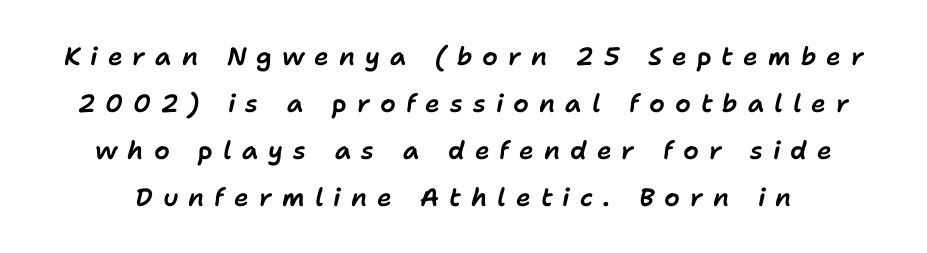
Q: Is the text italic (slanted)? A: Yes, it leans right by about 11 degrees.
Q: Is the text underlined? A: No.
Q: Is the spacing between letters normal or unusually wide? A: Unusually wide.
